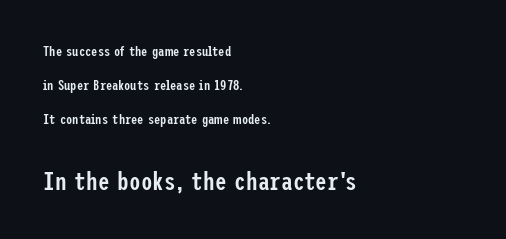
Q: Is the text bold? A: Semi-bold.
Q: Is the text italic (slanted)? A: No, it is upright.
Q: Is the text underlined? A: No.
Q: How is the paragraph aligned? A: Left-aligned.
Q: Is the spacing between letters normal or unusually wide? A: Normal.
Q: Is the spacing between lines tight, normal or loose? A: Loose.
Q: Which block of text is set in a larger size, the first (top) or the second (bottom)? A: The second (bottom) one.
